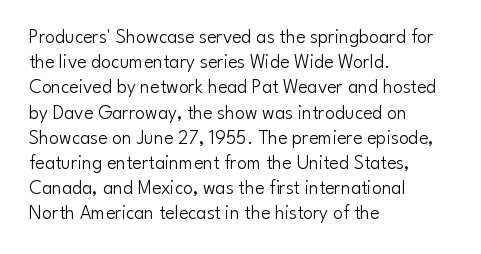
Q: Is the text bold? A: No.
Q: Is the text italic (slanted)? A: No, it is upright.
Q: Is the text underlined? A: No.
Q: How is the paragraph aligned? A: Left-aligned.
Q: Is the spacing between letters normal or unusually wide? A: Normal.
Q: Is the spacing between lines tight, normal or loose? A: Normal.
